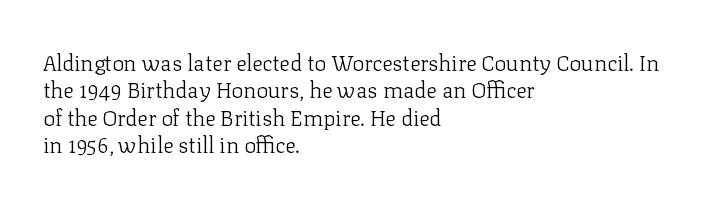
Q: Is the text bold? A: No.
Q: Is the text italic (slanted)? A: No, it is upright.
Q: Is the text underlined? A: No.
Q: How is the paragraph aligned? A: Left-aligned.
Q: Is the spacing between letters normal or unusually wide? A: Normal.
